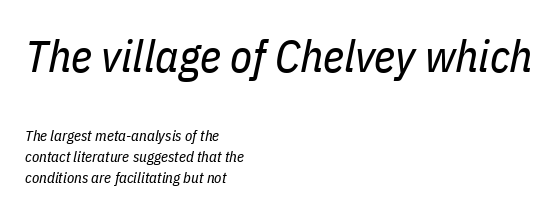
{"italic": "yes", "lean": "right", "slant_degrees": 11, "bold": "no", "weight": "regular", "width": "condensed", "stroke_contrast": "low", "x_height": "medium", "monospaced": "no", "underline": "no", "align": "left", "line_spacing": "normal", "line_spacing_ratio": 1.42, "letter_spacing": "normal", "letter_spacing_em": 0.0, "larger_block": "first", "size_ratio": 3.0, "glyph_px": 45}
